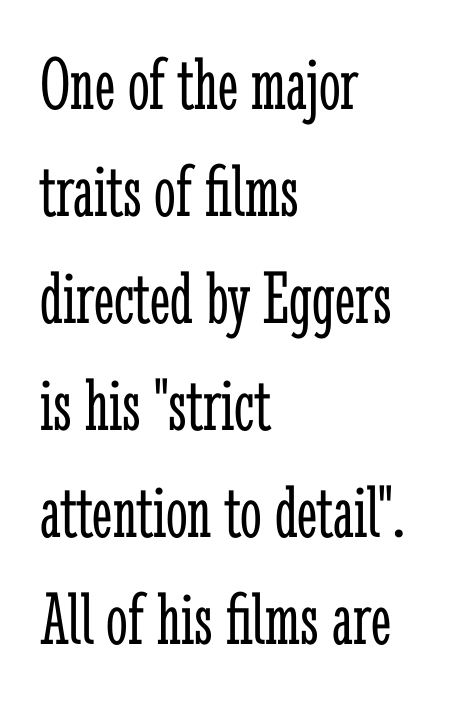
Q: Is the text bold? A: No.
Q: Is the text italic (slanted)? A: No, it is upright.
Q: Is the typeface a serif or a sans-serif typeface? A: Serif.
Q: Is the text underlined? A: No.
Q: How is the paragraph aligned? A: Left-aligned.
Q: Is the spacing between letters normal or unusually wide? A: Normal.
Q: Is the spacing between lines tight, normal or loose? A: Normal.
Q: Width (condensed, normal, or wide)? A: Condensed.
Q: Stroke contrast? A: Low.
Q: x-height? A: Medium.
Q: Monospaced? A: No.
